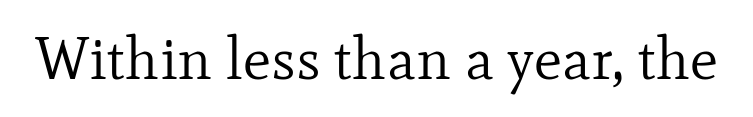
The image shows 59 px regular-weight serif type, upright; set normal letter spacing, not underlined; low stroke contrast and a small x-height.
